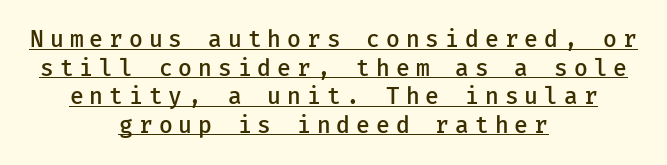
The image shows 23 px text type, upright; set centered, line spacing 1.24x, unusually wide letter spacing (+0.26 em), underlined.
